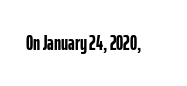
The image shows 21 px bold type, upright; set normal letter spacing, not underlined.
